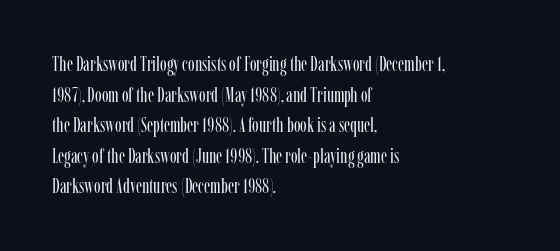
If you drew a line through each stem, it would be perfectly vertical. Students, observe: this is what conventionally led text looks like. Alignment: flush left. Decoration check: the copy has no underline.
